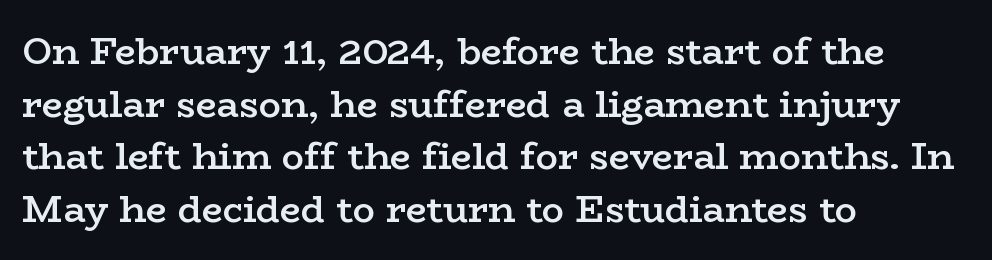
Notice the strokes are somewhat thickened but not fully heavy: this is a semibold. Varying glyph widths throughout — classic text-font behaviour. Rows of type keep a routine distance in the vertical direction. The letterforms sit shoulder to shoulder at normal distance.
